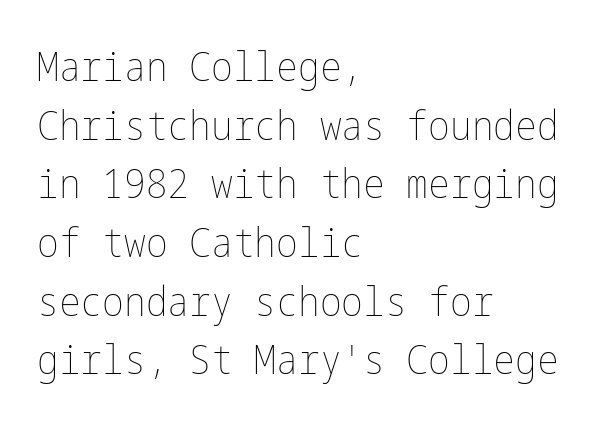
The image shows 41 px thin, condensed type, upright; set left-aligned, normal line spacing (1.43x), normal letter spacing, not underlined; low stroke contrast and a medium x-height.
